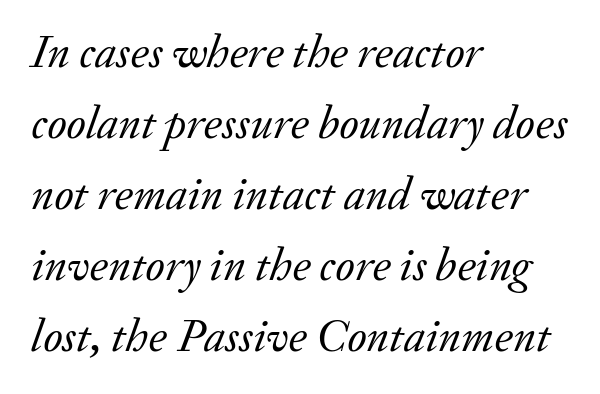
The image shows 47 px regular-weight serif type, italic (leaning right); set left-aligned, normal line spacing (1.51x), normal letter spacing, not underlined; low stroke contrast and a small x-height.
